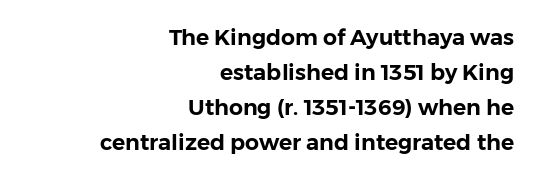
Q: Is the text italic (slanted)? A: No, it is upright.
Q: Is the text underlined? A: No.
Q: How is the paragraph aligned? A: Right-aligned.
Q: Is the spacing between letters normal or unusually wide? A: Normal.
Q: Is the spacing between lines tight, normal or loose? A: Normal.
